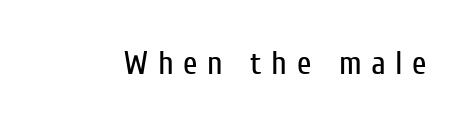
Here the glyphs are tracked loosely, breaking word shapes into spaced letters. Note the varied advance widths — an 'i' is clearly narrower than an 'm'. Weight class: somewhere from thin through regular. Nope, no serifs anywhere on these letters. Beneath every word, the page is bare. Vertical strokes here are truly vertical.
